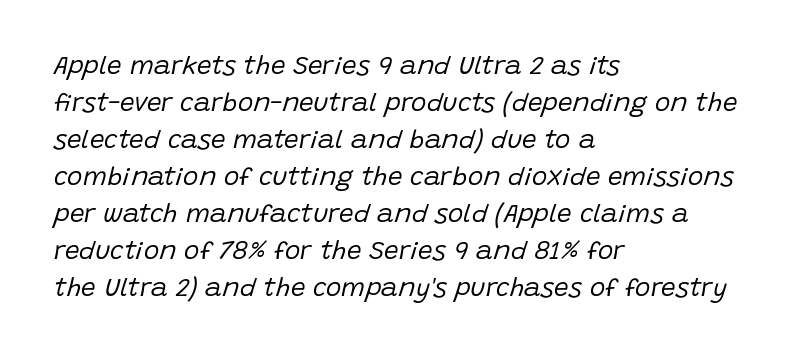
{"italic": "yes", "lean": "right", "slant_degrees": 15, "bold": "no", "underline": "no", "align": "left", "line_spacing": "normal", "line_spacing_ratio": 1.42, "letter_spacing": "normal", "letter_spacing_em": 0.0, "glyph_px": 26}
